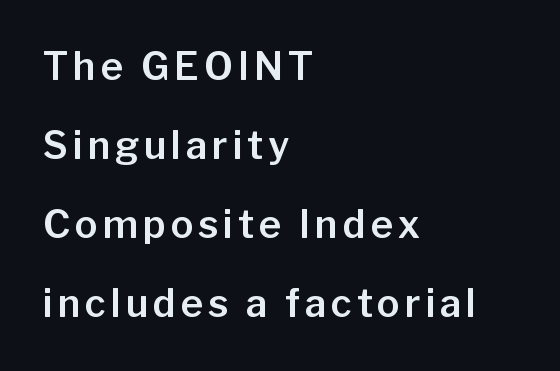
Q: Is the text italic (slanted)? A: No, it is upright.
Q: Is the typeface a serif or a sans-serif typeface? A: Sans-serif.
Q: Is the text underlined? A: No.
Q: How is the paragraph aligned? A: Left-aligned.
Q: Is the spacing between lines tight, normal or loose? A: Loose.
Q: Width (condensed, normal, or wide)? A: Normal.
Q: Stroke contrast? A: Low.
Q: x-height? A: Medium.
Q: Monospaced? A: No.
